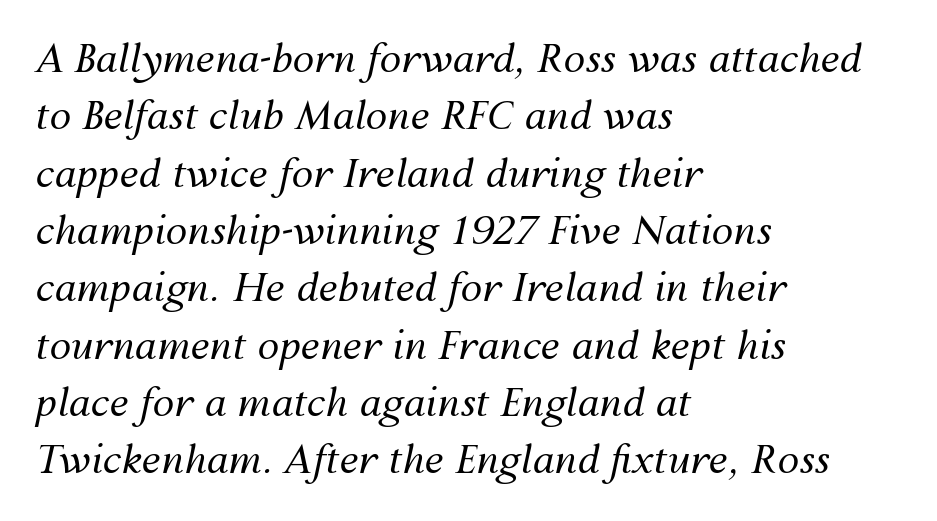
Q: Is the text bold? A: No.
Q: Is the text italic (slanted)? A: Yes, it leans right by about 12 degrees.
Q: Is the text underlined? A: No.
Q: How is the paragraph aligned? A: Left-aligned.
Q: Is the spacing between letters normal or unusually wide? A: Normal.
Q: Is the spacing between lines tight, normal or loose? A: Normal.
Q: Width (condensed, normal, or wide)? A: Normal.
Q: Stroke contrast? A: Medium.
Q: x-height? A: Medium.
Q: Monospaced? A: No.
